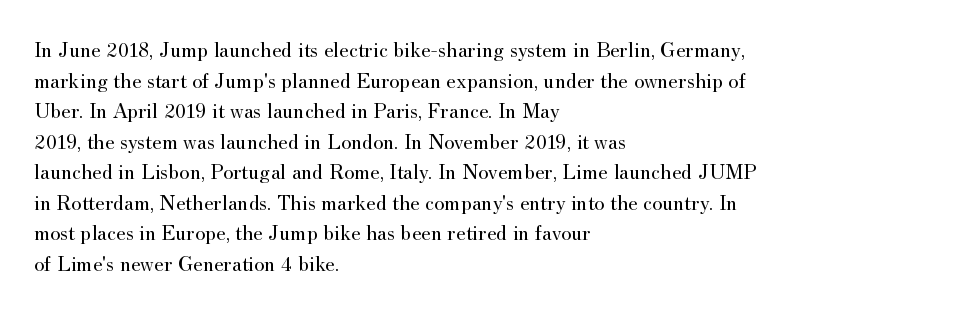
Here the glyphs are tracked normally, forming tight word shapes. This sample keeps an unexceptional amount of space between lines. Every character sits straight up, as roman type does. Each stroke keeps to a modest, everyday thickness or less. This rendering uses left alignment, leaving the right contour irregular. Descenders are the only things crossing below the line.
